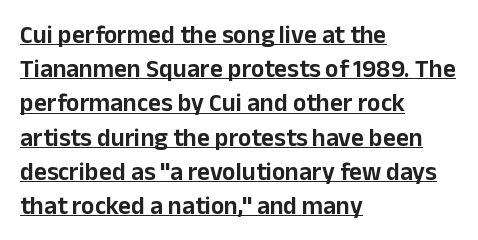
Tall strokes in this sample are plumb rather than angled. Horizontal bands of white between lines are of average thickness. Every word sits above its own underline. Where is the straight margin? On the left. Tracking here is standard; glyphs follow each other at the usual distance.
